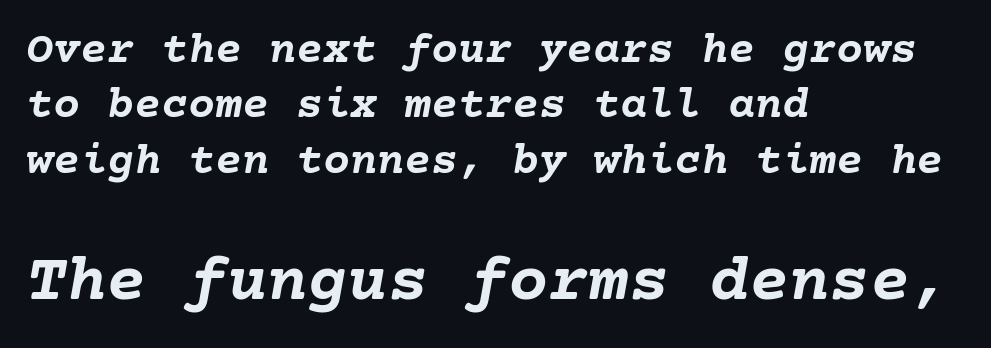
Q: Is the text bold? A: Yes.
Q: Is the text italic (slanted)? A: Yes, it leans right by about 10 degrees.
Q: Is the text underlined? A: No.
Q: How is the paragraph aligned? A: Left-aligned.
Q: Is the spacing between letters normal or unusually wide? A: Normal.
Q: Which block of text is set in a larger size, the first (top) or the second (bottom)? A: The second (bottom) one.
Q: Width (condensed, normal, or wide)? A: Normal.
Q: Stroke contrast? A: Low.
Q: x-height? A: Medium.
